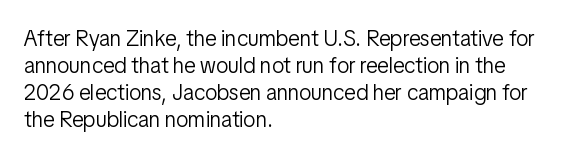
The image shows 22 px text type, upright; set left-aligned, line spacing 1.23x, normal letter spacing, not underlined.
